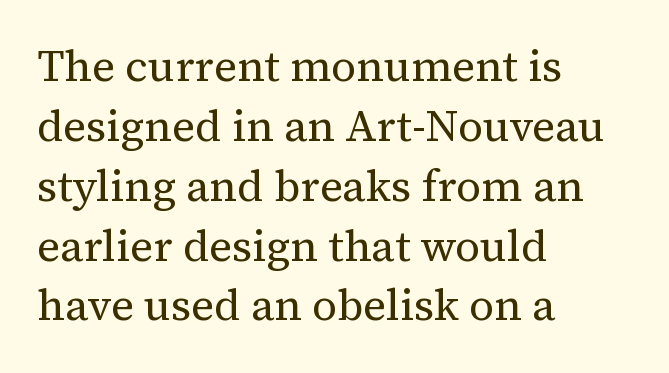
No extra ink here — the face is not bold. Leftover space on each line is placed entirely after the last word. Evenly set lines give the paragraph a standard silhouette. The foot of each line stays bare and open.
